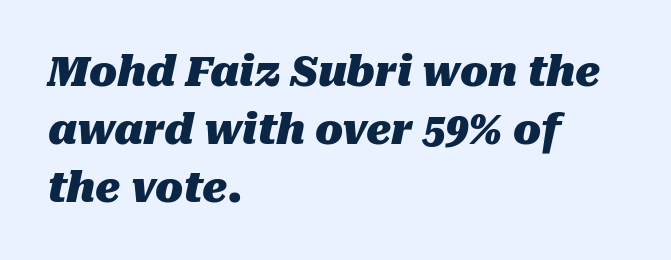
{"italic": "yes", "lean": "right", "slant_degrees": 10, "bold": "yes", "weight": "heavy", "width": "normal", "stroke_contrast": "medium", "x_height": "medium", "monospaced": "no", "underline": "no", "align": "left", "line_spacing": "normal", "line_spacing_ratio": 1.41, "letter_spacing": "normal", "letter_spacing_em": 0.0, "glyph_px": 41}
